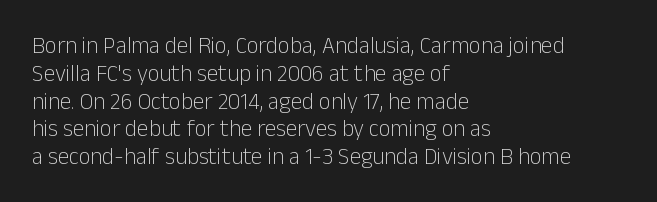
{"italic": "no", "bold": "no", "underline": "no", "align": "left", "line_spacing_ratio": 1.21, "letter_spacing": "normal", "letter_spacing_em": 0.0, "glyph_px": 23}
